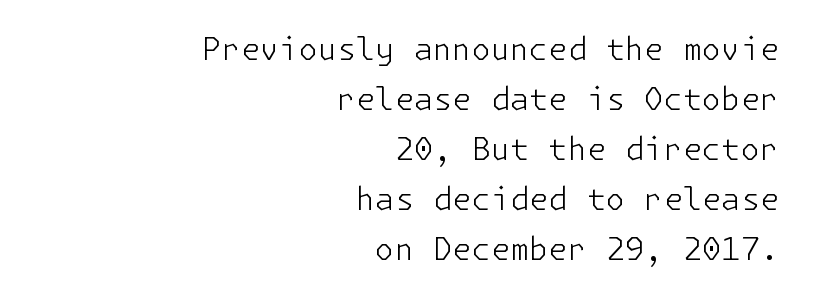
Q: Is the text bold? A: No.
Q: Is the text italic (slanted)? A: No, it is upright.
Q: Is the typeface a serif or a sans-serif typeface? A: Sans-serif.
Q: Is the text underlined? A: No.
Q: How is the paragraph aligned? A: Right-aligned.
Q: Is the spacing between letters normal or unusually wide? A: Normal.
Q: Is the spacing between lines tight, normal or loose? A: Normal.
Q: Width (condensed, normal, or wide)? A: Normal.
Q: Stroke contrast? A: Low.
Q: x-height? A: Medium.
